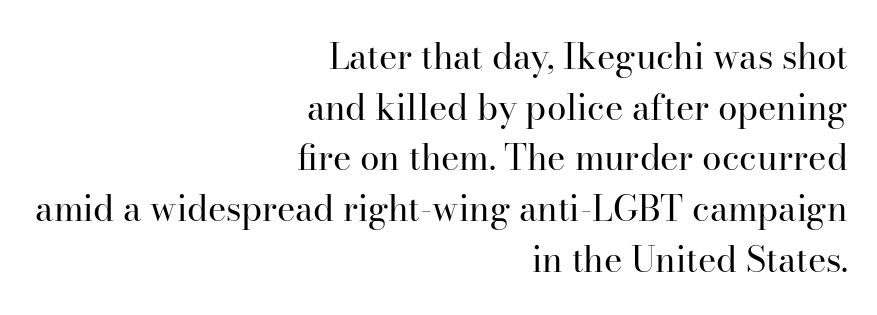
Q: Is the text bold? A: No.
Q: Is the text italic (slanted)? A: No, it is upright.
Q: Is the typeface a serif or a sans-serif typeface? A: Serif.
Q: Is the text underlined? A: No.
Q: How is the paragraph aligned? A: Right-aligned.
Q: Is the spacing between letters normal or unusually wide? A: Normal.
Q: Is the spacing between lines tight, normal or loose? A: Normal.
Q: Width (condensed, normal, or wide)? A: Normal.
Q: Stroke contrast? A: High.
Q: x-height? A: Small.
Q: Monospaced? A: No.
